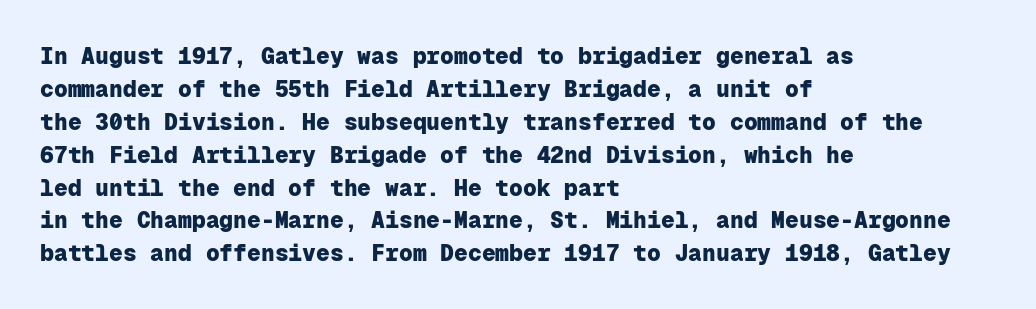
The gaps between neighbouring characters are ordinary and unremarkable. A dark, heavy texture on the line: the type is bold. Leftover space on each line is placed entirely after the last word. Reading down the column, the eye jumps a familiar distance to each next line. This is the regular roman posture of the typeface.
